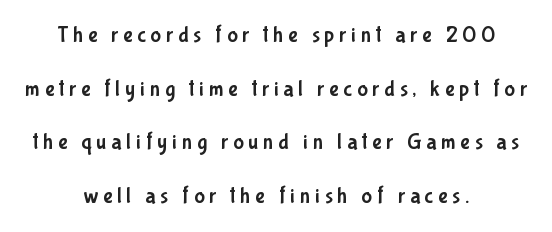
The image shows 22 px text type, upright; set centered, loose line spacing (2.44x), unusually wide letter spacing (+0.22 em), not underlined.
